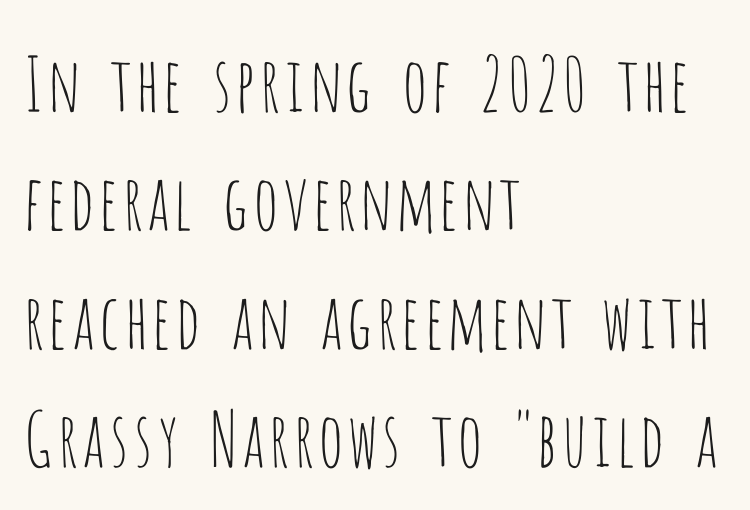
{"serif": "no", "italic": "no", "bold": "no", "weight": "thin", "width": "condensed", "stroke_contrast": "low", "x_height": "large", "monospaced": "no", "underline": "no", "align": "left", "line_spacing": "normal", "line_spacing_ratio": 1.58, "letter_spacing": "normal", "letter_spacing_em": 0.0, "glyph_px": 75}
